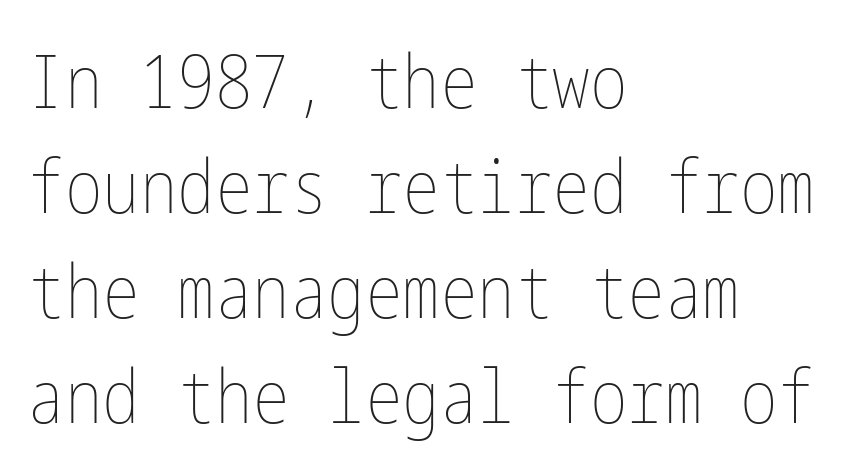
The image shows 75 px thin, condensed type, upright; set left-aligned, normal line spacing (1.4x), normal letter spacing, not underlined; low stroke contrast and a medium x-height.
